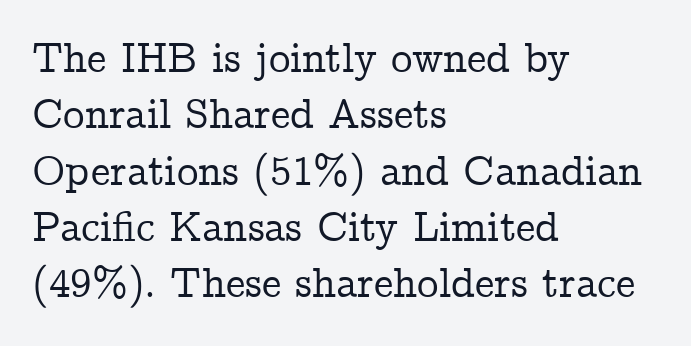
{"serif": "yes", "italic": "no", "width": "normal", "stroke_contrast": "low", "x_height": "medium", "monospaced": "no", "underline": "no", "align": "left", "line_spacing": "normal", "line_spacing_ratio": 1.31, "letter_spacing": "normal", "letter_spacing_em": 0.0, "glyph_px": 43}
